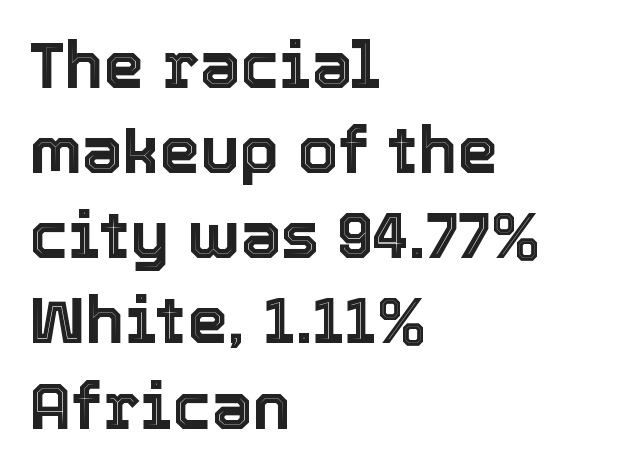
{"italic": "no", "width": "normal", "x_height": "medium", "monospaced": "no", "underline": "no", "align": "left", "line_spacing": "normal", "line_spacing_ratio": 1.31, "letter_spacing": "normal", "letter_spacing_em": 0.0, "glyph_px": 65}
